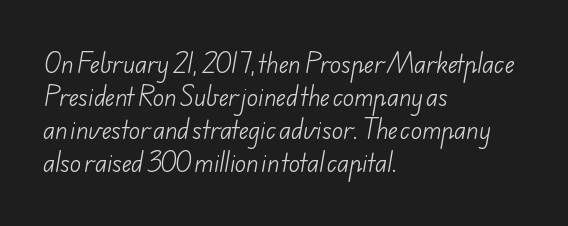
Nobody drew a line under any word here. No letter is thick-stroked: the sample isn't bold. The text block is weighted toward the left margin, trailing off unevenly rightward. Tracking value appears to be zero — textbook default spacing. These lines sit exactly where default settings would place them.
